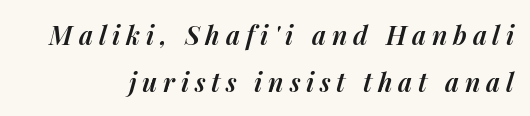
Q: Is the text bold? A: Semi-bold.
Q: Is the text italic (slanted)? A: Yes, it leans right by about 14 degrees.
Q: Is the text underlined? A: No.
Q: Is the spacing between letters normal or unusually wide? A: Unusually wide.
